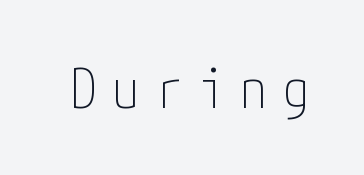
The baseline area is clear. Characters remain perfectly vertical along every line. The letterforms stand isolated, each surrounded by extra space. The font sits on the lighter half of the weight spectrum, regular included.
